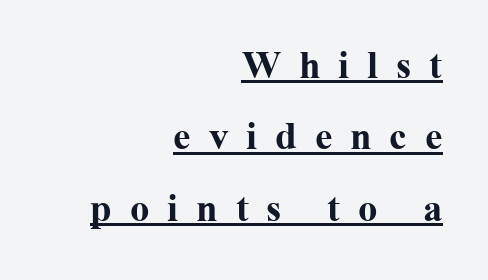
Words appear elongated and porous because spacing is wide. This sample has the flowing, uneven cadence of proportional lettering. The rendering anchors every line to the right-hand side. This is heavy type, rendered in bold.
